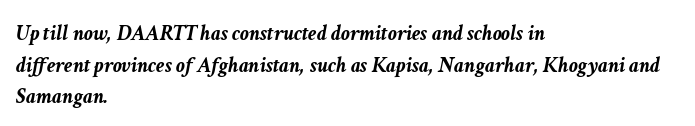
The image shows 22 px bold type, italic (leaning right); set left-aligned, normal line spacing (1.44x), normal letter spacing, not underlined.
